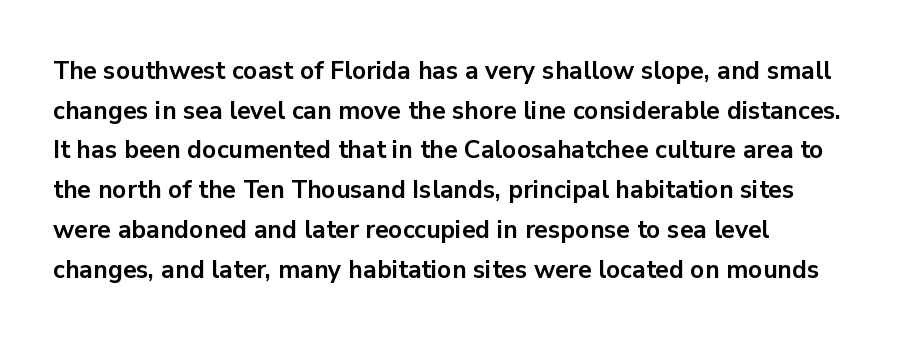
The words here are not underlined. Glyph-to-glyph distance matches everyday printed text. The rows are spaced the way most documents space them. The lettering holds an erect, upright posture throughout. Heavy-handed strokes throughout: this text is bold. Which margin do the lines hug? The left one — the right edge is uneven.
